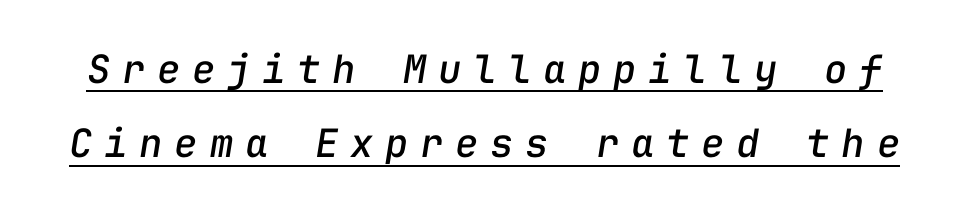
Q: Is the text italic (slanted)? A: Yes, it leans right by about 9 degrees.
Q: Is the text underlined? A: Yes.
Q: Is the spacing between letters normal or unusually wide? A: Unusually wide.
Q: Is the spacing between lines tight, normal or loose? A: Loose.
Q: Width (condensed, normal, or wide)? A: Normal.
Q: Stroke contrast? A: Low.
Q: x-height? A: Medium.
Q: Monospaced? A: Yes.
